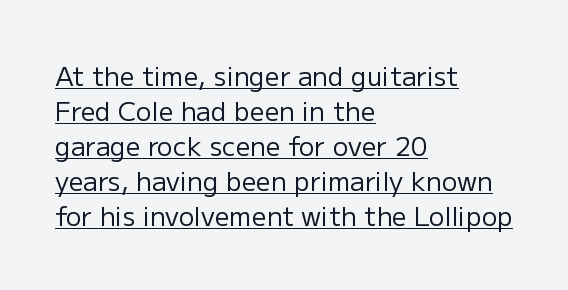
{"italic": "no", "bold": "no", "underline": "yes", "align": "left", "line_spacing": "normal", "line_spacing_ratio": 1.35, "letter_spacing": "normal", "letter_spacing_em": 0.0, "glyph_px": 26}
